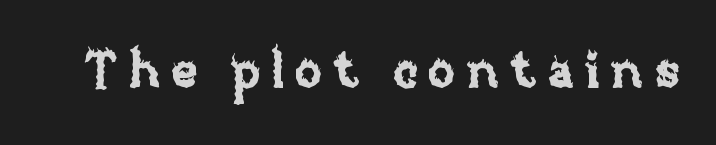
{"italic": "no", "width": "normal", "stroke_contrast": "low", "x_height": "large", "monospaced": "no", "underline": "no", "letter_spacing": "wide", "letter_spacing_em": 0.21, "glyph_px": 50}
